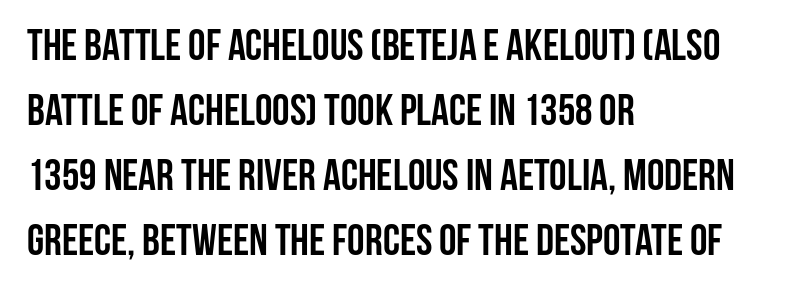
{"serif": "no", "italic": "no", "bold": "yes", "weight": "semibold", "width": "condensed", "stroke_contrast": "low", "x_height": "large", "monospaced": "no", "underline": "no", "align": "left", "line_spacing": "normal", "line_spacing_ratio": 1.48, "letter_spacing": "normal", "letter_spacing_em": 0.0, "glyph_px": 44}
